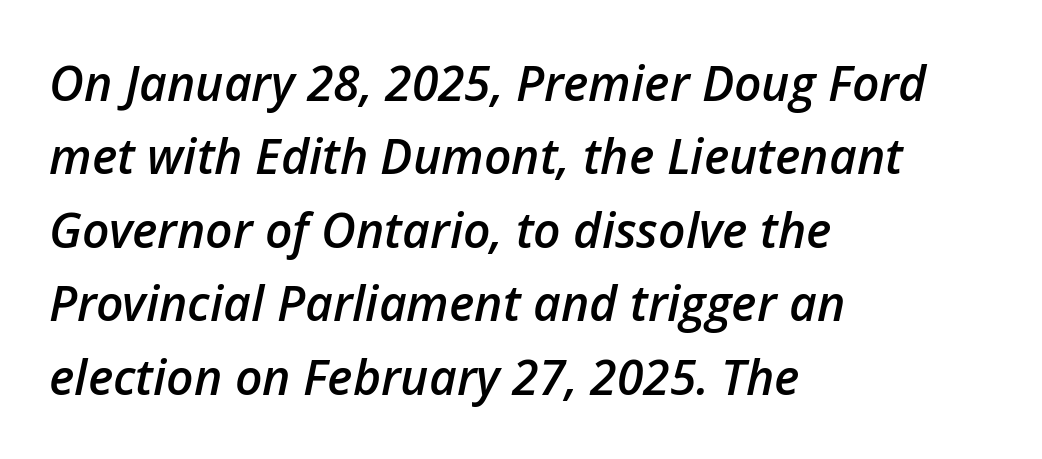
Q: Is the text bold? A: Semi-bold.
Q: Is the text italic (slanted)? A: Yes, it leans right by about 12 degrees.
Q: Is the text underlined? A: No.
Q: How is the paragraph aligned? A: Left-aligned.
Q: Is the spacing between letters normal or unusually wide? A: Normal.
Q: Is the spacing between lines tight, normal or loose? A: Normal.
Q: Width (condensed, normal, or wide)? A: Normal.
Q: Stroke contrast? A: Low.
Q: x-height? A: Medium.
Q: Monospaced? A: No.
